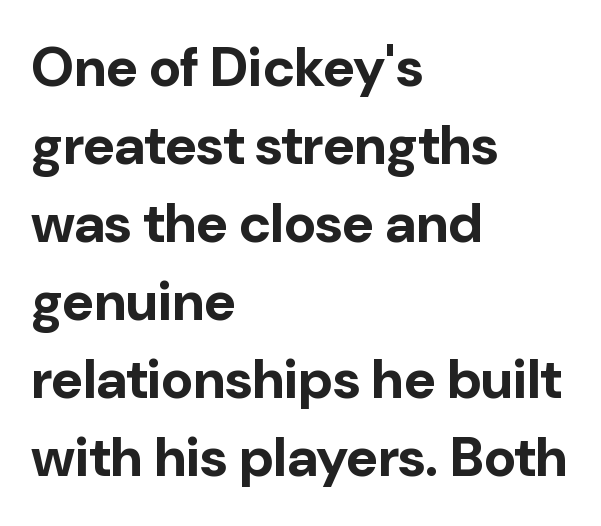
Each letter's strokes conclude bluntly, with no projecting serifs. Unmarked baselines from the first word to the last. Vertically, the passage feels balanced, rows spaced as you'd expect. In terms of letterspacing, this is plain default setting. Compared with a centered layout, this one pins lines to the left instead. The passage shown is typed in a proportional face where columns would drift.
